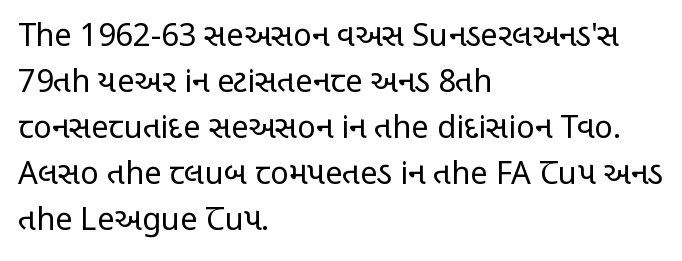
Layout note: lines flush left. Underline: absent. The letters stand upright; this is a roman face. Type style note: lacks serifs. The font sits on the lighter half of the weight spectrum, regular included. This sample uses plain, unmodified letter spacing.
